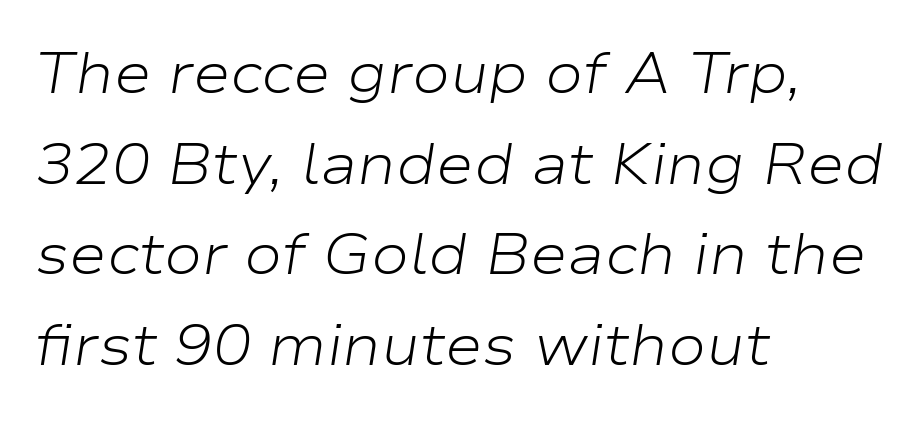
The image shows 57 px light, wide type, italic (leaning right); set left-aligned, normal line spacing (1.59x), normal letter spacing, not underlined; low stroke contrast and a medium x-height.
